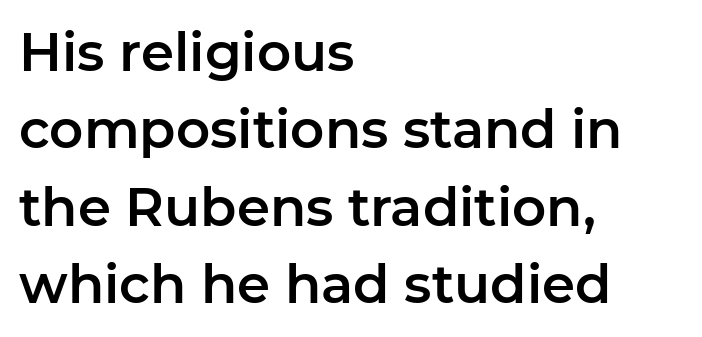
Q: Is the text italic (slanted)? A: No, it is upright.
Q: Is the typeface a serif or a sans-serif typeface? A: Sans-serif.
Q: Is the text underlined? A: No.
Q: How is the paragraph aligned? A: Left-aligned.
Q: Is the spacing between letters normal or unusually wide? A: Normal.
Q: Is the spacing between lines tight, normal or loose? A: Normal.
Q: Width (condensed, normal, or wide)? A: Normal.
Q: Stroke contrast? A: Low.
Q: x-height? A: Medium.
Q: Monospaced? A: No.
